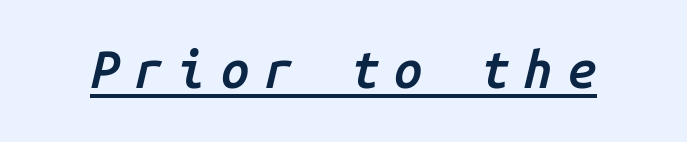
{"italic": "yes", "lean": "right", "slant_degrees": 14, "bold": "semi", "weight": "semibold", "width": "normal", "stroke_contrast": "low", "x_height": "medium", "monospaced": "yes", "underline": "yes", "letter_spacing": "wide", "letter_spacing_em": 0.29, "glyph_px": 51}
